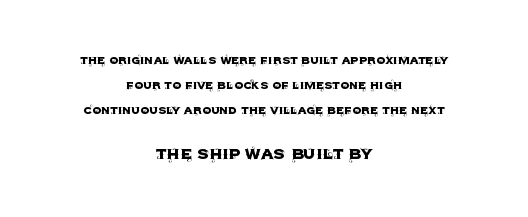
The image shows 20 px text type, upright; set centered, line spacing 1.77x, normal letter spacing, not underlined; the second (bottom) block is 1.43x larger.
